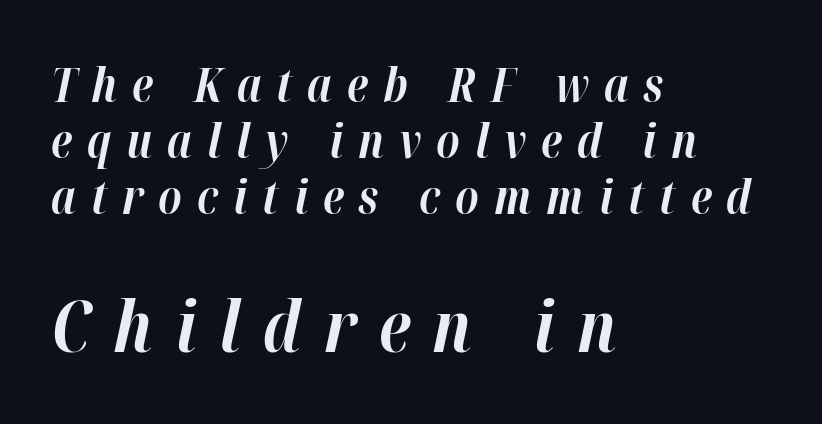
The image shows 71 px bold type, italic (leaning right); set left-aligned, line spacing 1.19x, unusually wide letter spacing (+0.32 em), not underlined; the second (bottom) block is 1.51x larger; high stroke contrast and a medium x-height.
